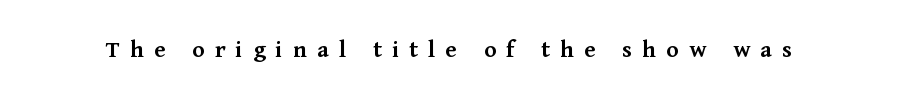
The image shows 26 px text type, upright; set unusually wide letter spacing (+0.39 em), not underlined.
